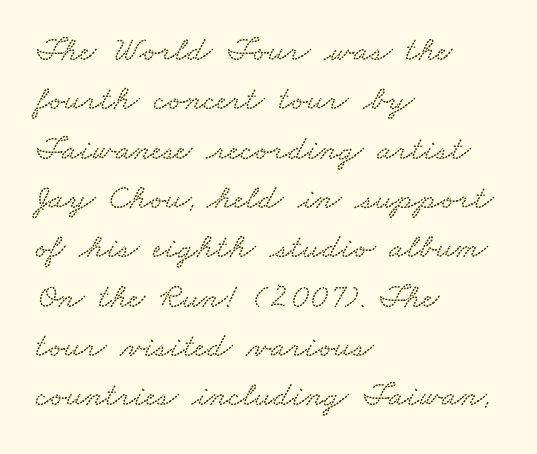
The image shows 35 px wide type; set left-aligned, normal line spacing (1.41x), normal letter spacing, not underlined; low stroke contrast and a small x-height.
